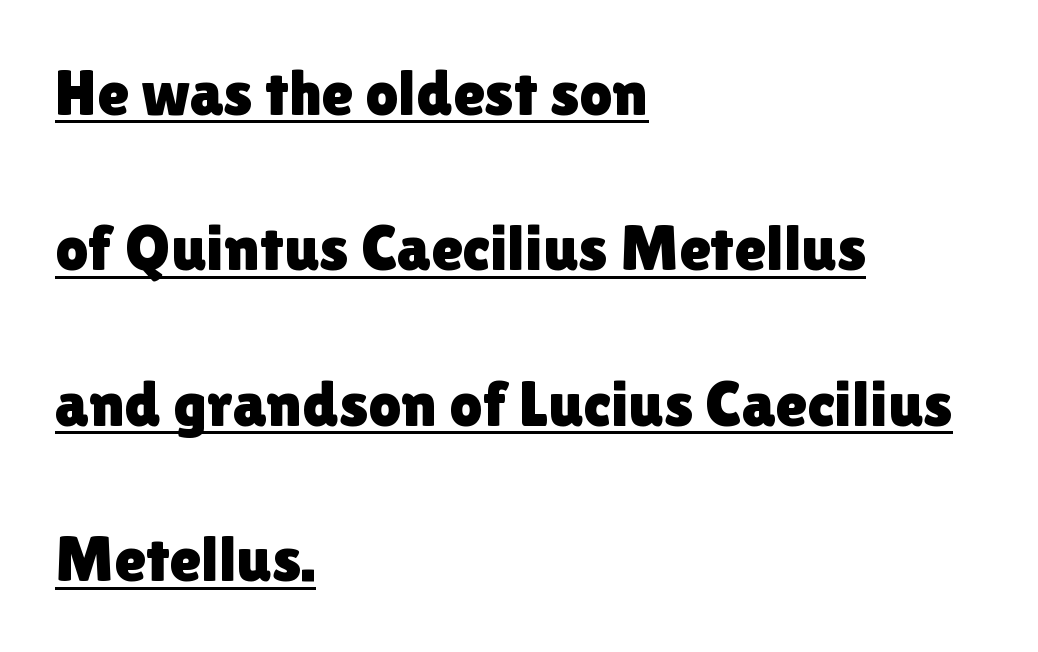
Compared with typical paragraphs, the rows here are farther apart. The lettering stays uniformly vertical, giving the passage a roman look. These lines are composed in type without serifs. The rendering uses natural spacing where letterforms have individual widths. This is underlined copy, the kind a proofreader might mark for attention. The ragged edge is on the right, which tells us the setting is flush left.
